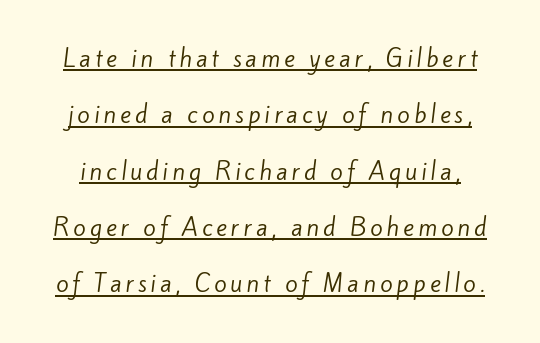
The strokes are not fattened; the text isn't bold. Reading down the column, the eye jumps a long way to each next line. A baseline rule has been typeset under these characters.
